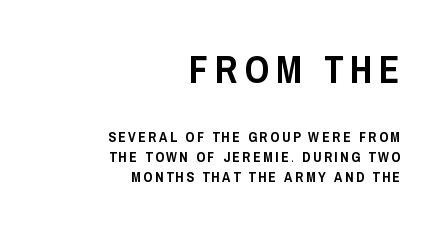
Nope, not italic — everything's standing straight. Short and long lines alike share a common ending point at right. Does the leading feel generous? No, just average. The rendering shrinks the type as you move from the upper chunk to the lower. The typeface chosen for these lines omits serifs. The space directly below the letters is spotless.
